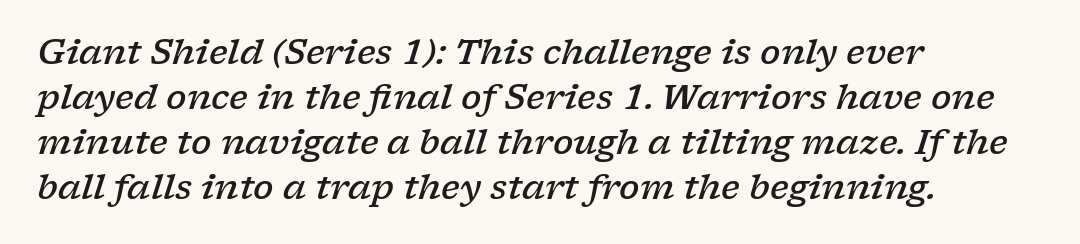
Summary of weight: moderately heavy, a semibold. Descenders hang freely into open space. The letters sit at their default tracking, neither squeezed nor spread. Teacher's note: observe the even left margin — that is flush-left alignment. An italicized treatment has been applied to the whole sample. Is this a sans? No — the strokes have serifs.
